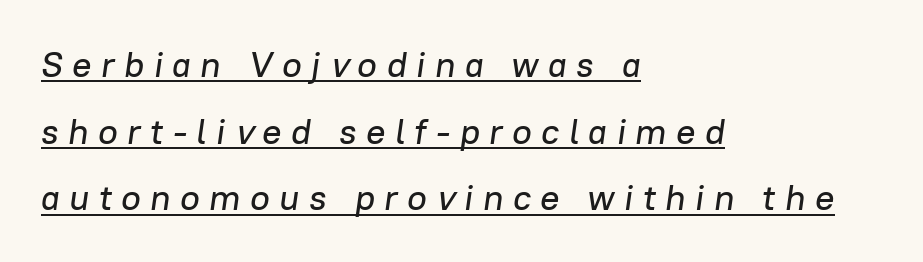
Q: Is the text italic (slanted)? A: Yes, it leans right by about 8 degrees.
Q: Is the text underlined? A: Yes.
Q: How is the paragraph aligned? A: Left-aligned.
Q: Is the spacing between letters normal or unusually wide? A: Unusually wide.
Q: Width (condensed, normal, or wide)? A: Normal.
Q: Stroke contrast? A: Low.
Q: x-height? A: Medium.
Q: Monospaced? A: No.
